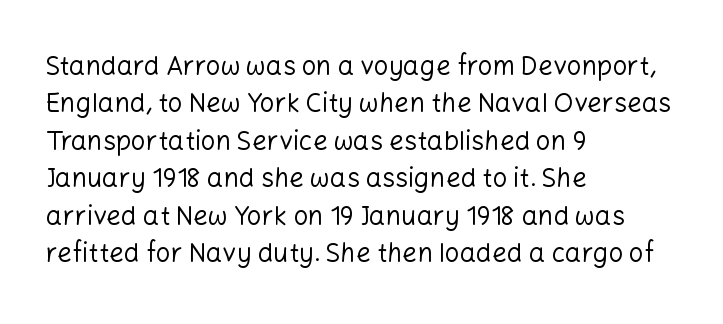
{"italic": "no", "bold": "no", "underline": "no", "align": "left", "line_spacing": "normal", "line_spacing_ratio": 1.44, "letter_spacing": "normal", "letter_spacing_em": 0.0, "glyph_px": 26}
